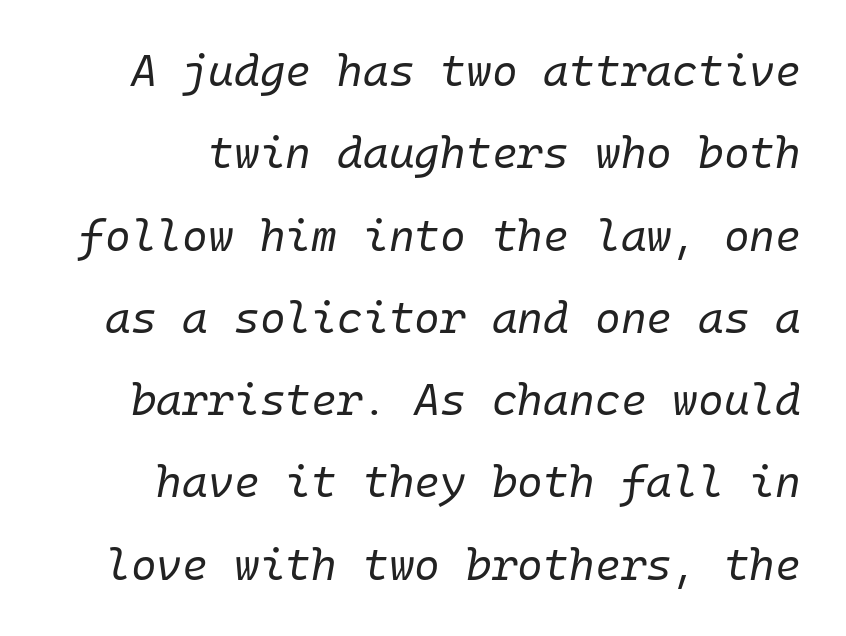
There is no visible air inserted between adjacent glyphs. On a weight scale, this lands at 450 or below. Decoration check: the copy has no underline. Tall strokes in this sample are angled rather than plumb.
